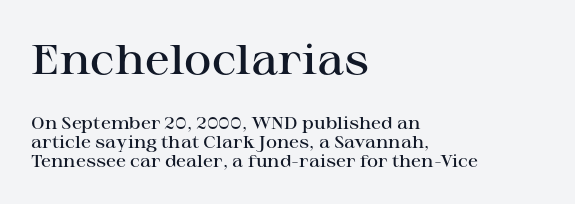
{"serif": "yes", "italic": "no", "bold": "semi", "weight": "semibold", "width": "wide", "stroke_contrast": "high", "x_height": "medium", "monospaced": "no", "underline": "no", "align": "left", "line_spacing": "tight", "line_spacing_ratio": 1.11, "letter_spacing": "normal", "letter_spacing_em": 0.0, "larger_block": "first", "size_ratio": 2.47, "glyph_px": 42}
